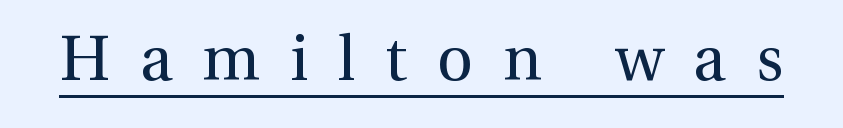
Q: Is the text bold? A: No.
Q: Is the text italic (slanted)? A: No, it is upright.
Q: Is the typeface a serif or a sans-serif typeface? A: Serif.
Q: Is the text underlined? A: Yes.
Q: Is the spacing between letters normal or unusually wide? A: Unusually wide.
Q: Width (condensed, normal, or wide)? A: Normal.
Q: x-height? A: Medium.
Q: Monospaced? A: No.
